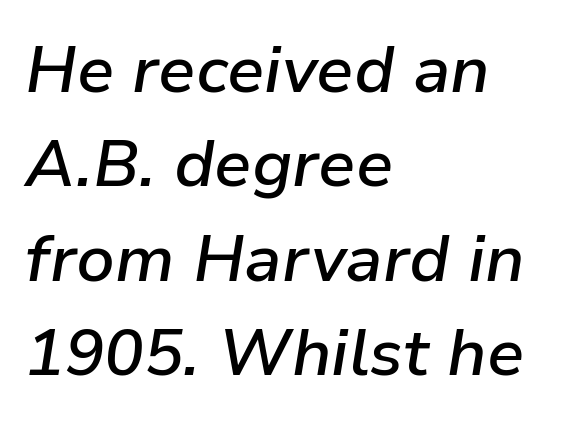
{"italic": "yes", "lean": "right", "slant_degrees": 9, "bold": "semi", "weight": "semibold", "width": "normal", "stroke_contrast": "low", "x_height": "medium", "monospaced": "no", "underline": "no", "align": "left", "line_spacing": "normal", "line_spacing_ratio": 1.43, "letter_spacing": "normal", "letter_spacing_em": 0.0, "glyph_px": 66}
